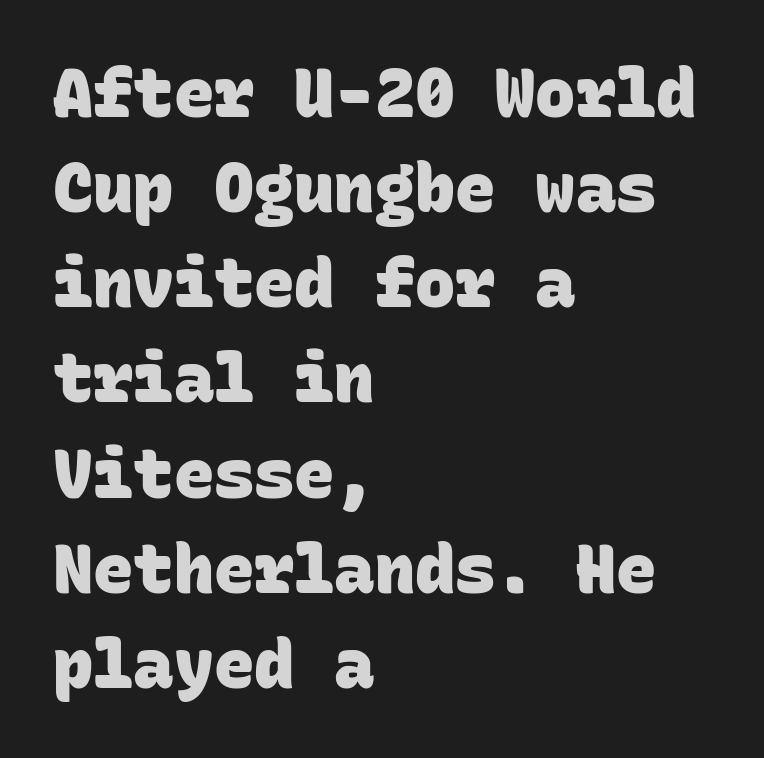
The image shows 67 px heavy sans-serif type, monospaced; set left-aligned, normal line spacing (1.42x), normal letter spacing, not underlined; low stroke contrast and a large x-height.
